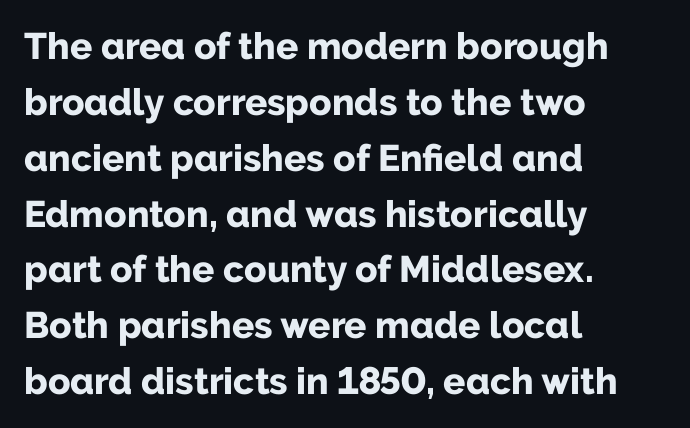
{"serif": "no", "italic": "no", "bold": "yes", "weight": "bold", "width": "normal", "stroke_contrast": "low", "x_height": "medium", "monospaced": "no", "underline": "no", "align": "left", "line_spacing": "normal", "line_spacing_ratio": 1.51, "letter_spacing": "normal", "letter_spacing_em": 0.0, "glyph_px": 37}
